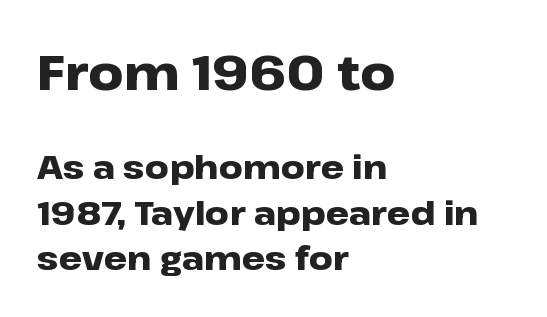
The image shows 49 px heavy, wide sans-serif type, upright; set left-aligned, normal line spacing (1.37x), normal letter spacing, not underlined; the first (top) block is 1.48x larger; low stroke contrast and a medium x-height.
